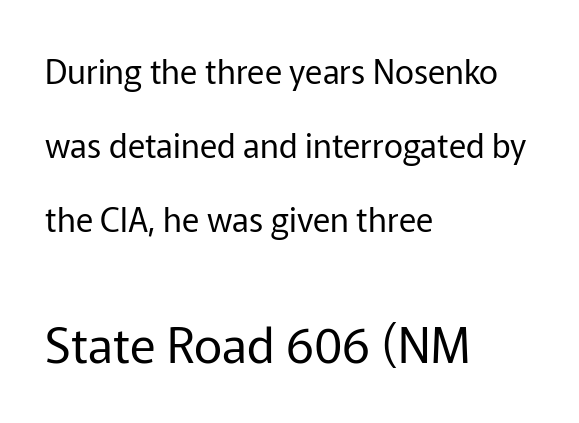
Designer's note — italics off, roman on. I'd call this a sans setting — the letters go barefoot. Reading top to bottom, the characters get bigger at the block break. These lines are rendered in a variable-pitch font. The rendering uses a large line-height, opening up the rows.
